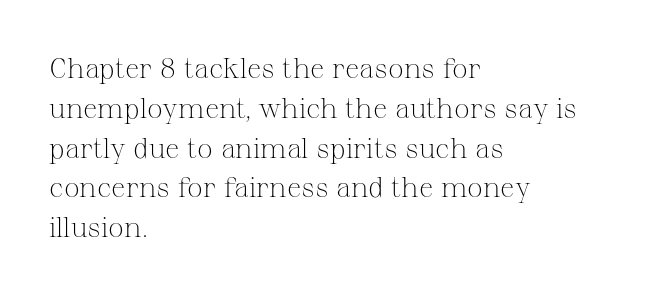
Q: Is the text bold? A: No.
Q: Is the text italic (slanted)? A: No, it is upright.
Q: Is the typeface a serif or a sans-serif typeface? A: Serif.
Q: Is the text underlined? A: No.
Q: How is the paragraph aligned? A: Left-aligned.
Q: Is the spacing between letters normal or unusually wide? A: Normal.
Q: Is the spacing between lines tight, normal or loose? A: Normal.
Q: Width (condensed, normal, or wide)? A: Normal.
Q: Stroke contrast? A: Medium.
Q: x-height? A: Medium.
Q: Monospaced? A: No.
